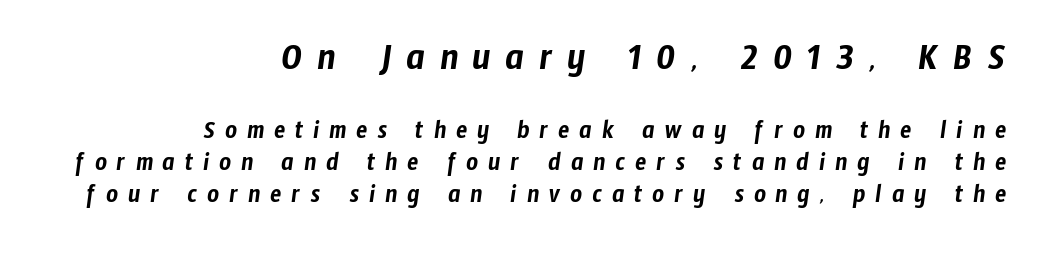
Two sizes are in play, and the larger belongs to the first block. The compositor pushed each line to the right boundary. This sample has the flowing, uneven cadence of proportional lettering. To sum up the face: it is a sans, with no serifs. This rendering widens character spacing well past its baseline value.
